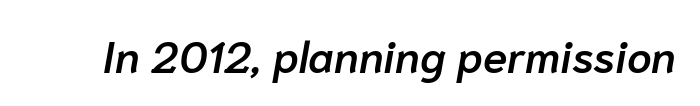
There is no visible air inserted between adjacent glyphs. Honestly, there is no underline to notice here at all. Moderately thickened strokes mark this as semibold type. Posture: slanted. You could not count columns in this text — the font is proportionally spaced.
